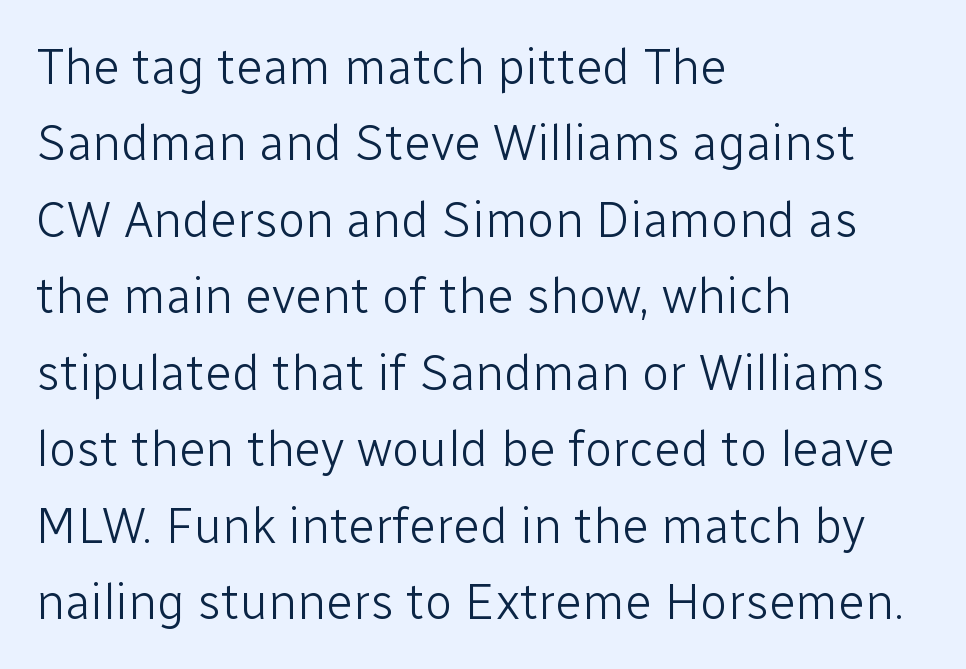
{"serif": "no", "italic": "no", "bold": "no", "weight": "light", "width": "normal", "stroke_contrast": "low", "x_height": "medium", "monospaced": "no", "underline": "no", "align": "left", "line_spacing": "normal", "line_spacing_ratio": 1.53, "letter_spacing": "normal", "letter_spacing_em": 0.0, "glyph_px": 50}
